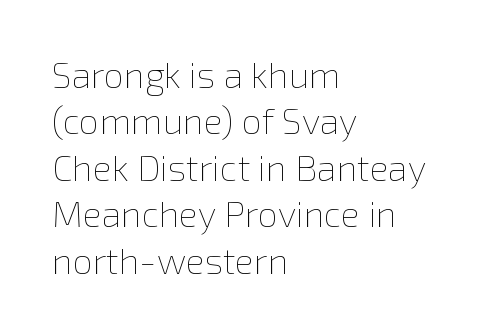
Q: Is the text bold? A: No.
Q: Is the text italic (slanted)? A: No, it is upright.
Q: Is the text underlined? A: No.
Q: How is the paragraph aligned? A: Left-aligned.
Q: Is the spacing between letters normal or unusually wide? A: Normal.
Q: Is the spacing between lines tight, normal or loose? A: Normal.
Q: Width (condensed, normal, or wide)? A: Normal.
Q: x-height? A: Medium.
Q: Monospaced? A: No.
